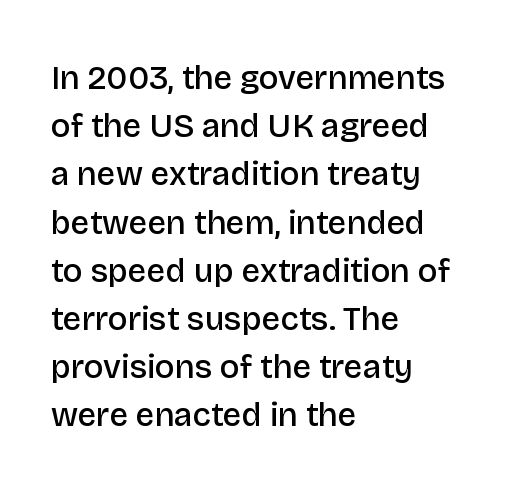
{"serif": "no", "italic": "no", "bold": "semi", "weight": "semibold", "width": "normal", "stroke_contrast": "low", "x_height": "large", "monospaced": "no", "underline": "no", "align": "left", "line_spacing": "normal", "line_spacing_ratio": 1.46, "letter_spacing": "normal", "letter_spacing_em": 0.0, "glyph_px": 33}
